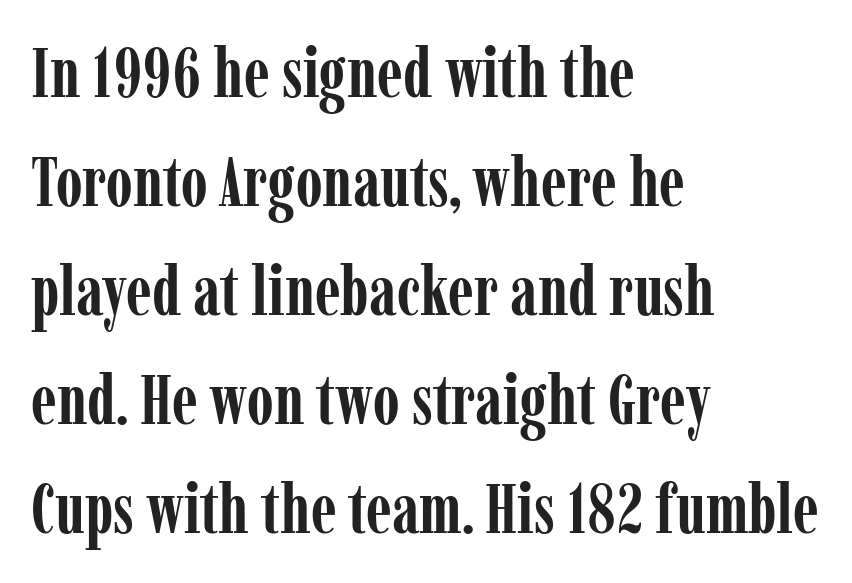
Q: Is the text bold? A: Yes.
Q: Is the text italic (slanted)? A: No, it is upright.
Q: Is the typeface a serif or a sans-serif typeface? A: Serif.
Q: Is the text underlined? A: No.
Q: How is the paragraph aligned? A: Left-aligned.
Q: Is the spacing between letters normal or unusually wide? A: Normal.
Q: Is the spacing between lines tight, normal or loose? A: Normal.
Q: Width (condensed, normal, or wide)? A: Condensed.
Q: Stroke contrast? A: Low.
Q: x-height? A: Medium.
Q: Monospaced? A: No.
